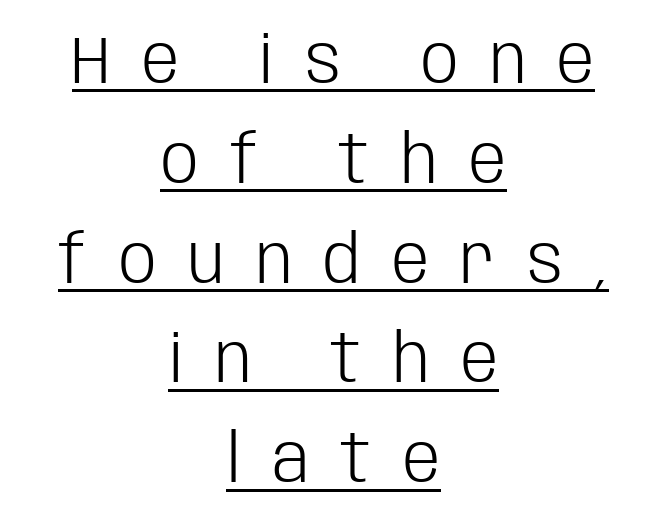
These lines have a slow, spaced-out rhythm from letter to letter. This is underlined copy, the kind a proofreader might mark for attention. The glyphs in this specimen are sans serif. These lines stack symmetrically, like a column narrowing and widening about its center. These lines sit exactly where default settings would place them.
